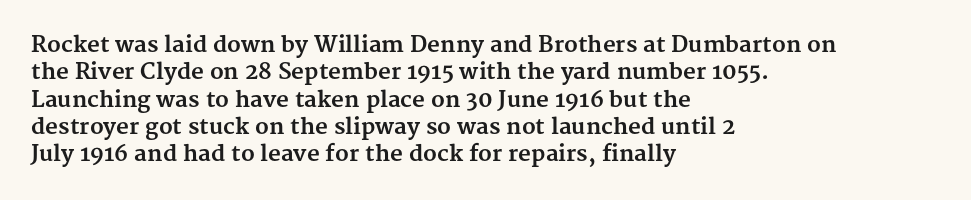
The image shows 22 px bold type, upright; set left-aligned, line spacing 1.24x, normal letter spacing, not underlined.
